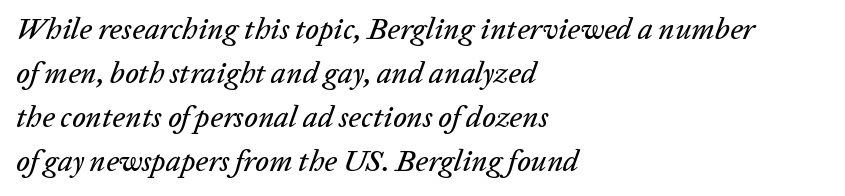
The rendering uses natural spacing where letterforms have individual widths. Default kerning and tracking; the words read as compact shapes. The rag falls on the right side of this text block. The baseline area is clear.
